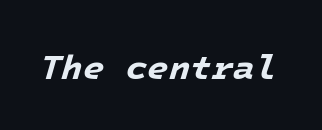
The image shows 35 px bold type, italic (leaning right); set normal letter spacing, not underlined; low stroke contrast and a medium x-height.
